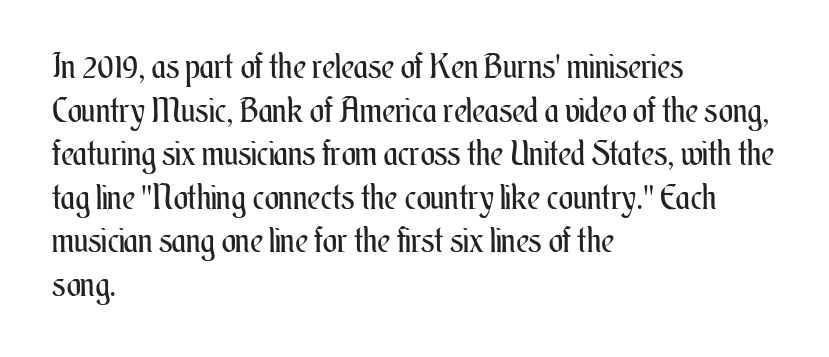
{"italic": "no", "bold": "no", "weight": "regular", "width": "condensed", "stroke_contrast": "medium", "x_height": "small", "monospaced": "no", "underline": "no", "align": "left", "line_spacing": "normal", "line_spacing_ratio": 1.28, "letter_spacing": "normal", "letter_spacing_em": 0.0, "glyph_px": 34}
